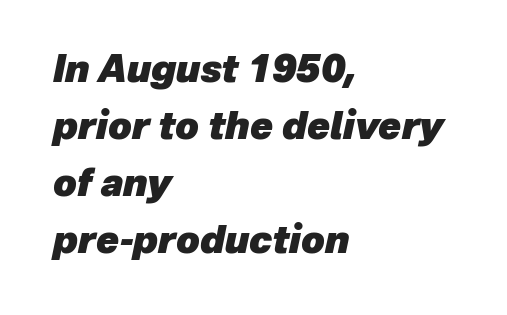
{"italic": "yes", "lean": "right", "slant_degrees": 12, "bold": "yes", "weight": "heavy", "width": "normal", "stroke_contrast": "low", "x_height": "medium", "monospaced": "no", "underline": "no", "align": "left", "line_spacing": "normal", "line_spacing_ratio": 1.54, "letter_spacing": "normal", "letter_spacing_em": 0.0, "glyph_px": 37}
